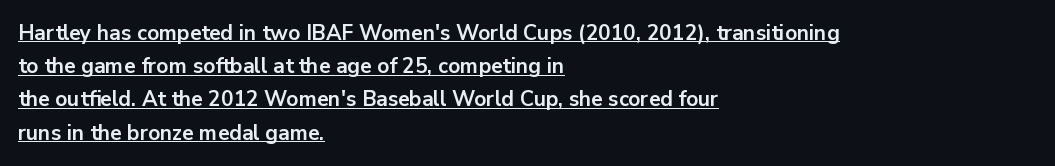
{"italic": "no", "bold": "yes", "underline": "yes", "align": "left", "line_spacing": "normal", "line_spacing_ratio": 1.58, "letter_spacing": "normal", "letter_spacing_em": 0.0, "glyph_px": 21}
